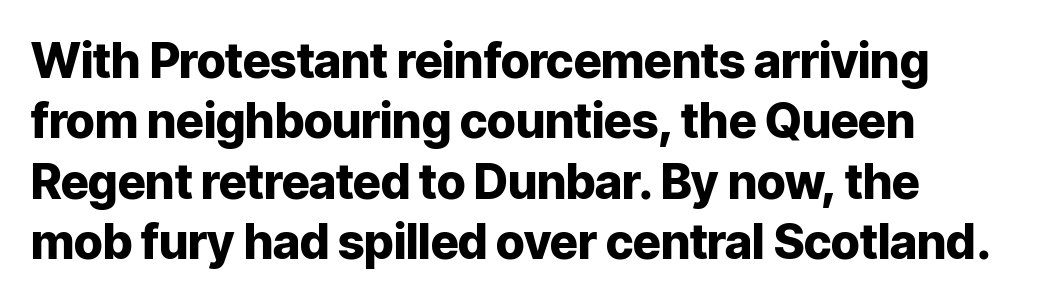
The passage shown is typed in a proportional face where columns would drift. Characters remain perfectly vertical along every line. Typographic density is high because the face is bold. The face used here is a sans, in the tradition of grotesques and geometrics. Vertically, the passage feels balanced, rows spaced as you'd expect.
